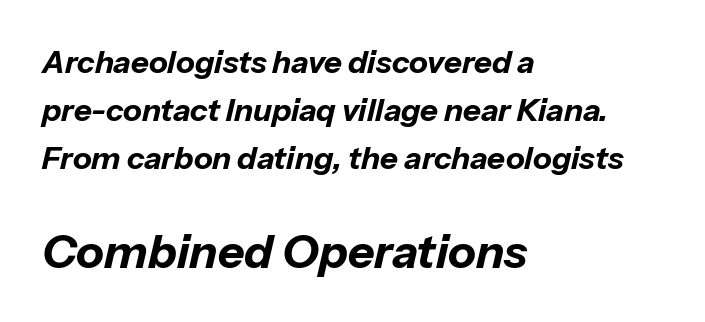
{"italic": "yes", "lean": "right", "slant_degrees": 13, "bold": "yes", "weight": "bold", "width": "normal", "stroke_contrast": "low", "x_height": "medium", "monospaced": "no", "underline": "no", "align": "left", "line_spacing": "normal", "line_spacing_ratio": 1.55, "letter_spacing": "normal", "letter_spacing_em": 0.0, "larger_block": "second", "size_ratio": 1.48, "glyph_px": 46}
